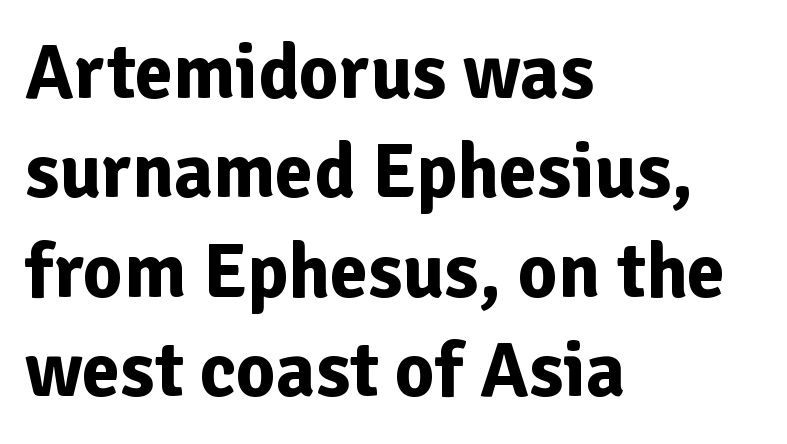
The image shows 77 px bold sans-serif type, upright; set left-aligned, normal line spacing (1.29x), normal letter spacing, not underlined; low stroke contrast and a medium x-height.
